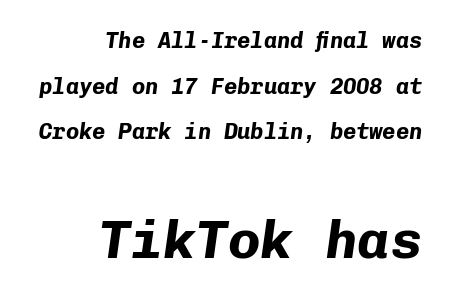
The image shows 54 px bold type, italic (leaning right), monospaced; set right-aligned, loose line spacing (2.07x), normal letter spacing, not underlined; the second (bottom) block is 2.45x larger; low stroke contrast and a medium x-height.
